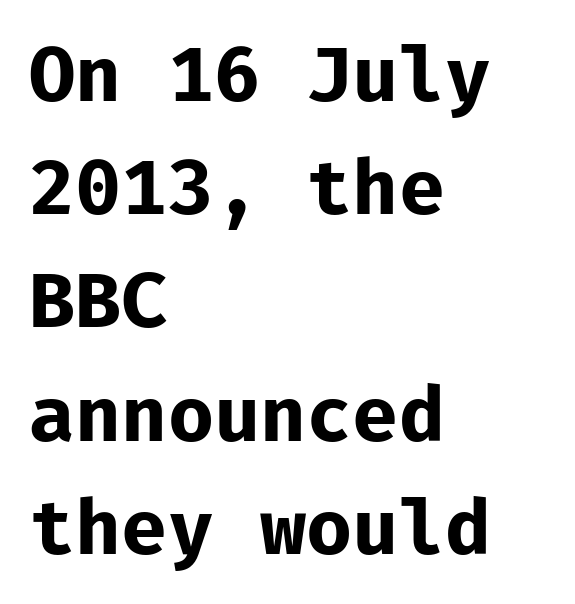
Q: Is the text bold? A: Yes.
Q: Is the text italic (slanted)? A: No, it is upright.
Q: Is the typeface a serif or a sans-serif typeface? A: Sans-serif.
Q: Is the text underlined? A: No.
Q: How is the paragraph aligned? A: Left-aligned.
Q: Is the spacing between letters normal or unusually wide? A: Normal.
Q: Is the spacing between lines tight, normal or loose? A: Normal.
Q: Width (condensed, normal, or wide)? A: Normal.
Q: Stroke contrast? A: Low.
Q: x-height? A: Medium.
Q: Monospaced? A: Yes.
